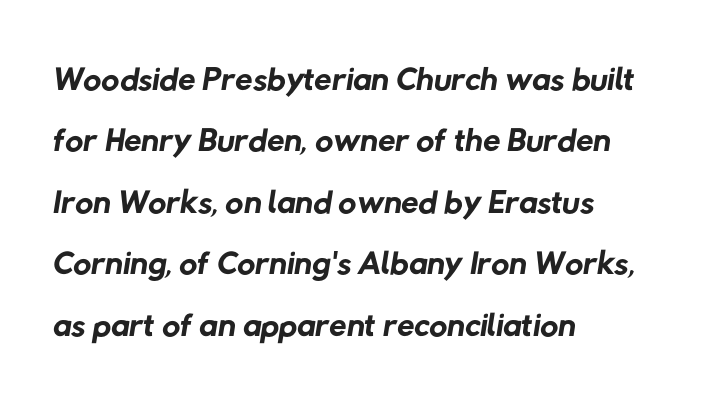
Has an underline been added? It has not. Observe the ordinary spacing: letters are neighbours, not strangers. The rag falls on the right side of this text block. You can tell from the bare stems that sans-serif type was used.
